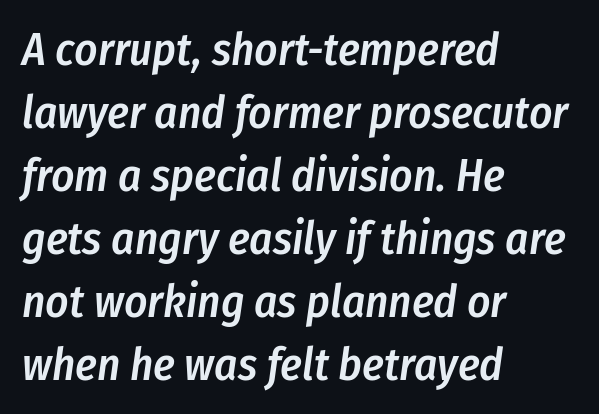
{"italic": "yes", "lean": "right", "slant_degrees": 8, "bold": "semi", "weight": "semibold", "width": "condensed", "stroke_contrast": "low", "x_height": "medium", "monospaced": "no", "underline": "no", "align": "left", "line_spacing": "normal", "line_spacing_ratio": 1.4, "letter_spacing": "normal", "letter_spacing_em": 0.0, "glyph_px": 45}
